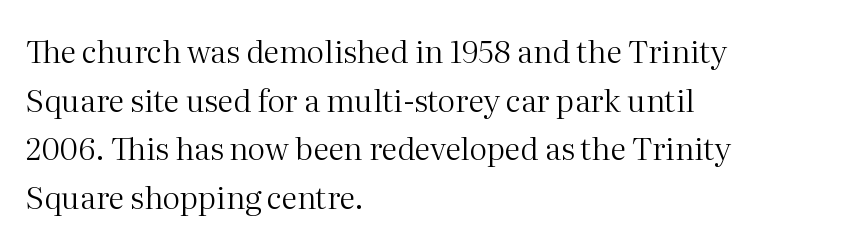
{"serif": "yes", "italic": "no", "bold": "no", "weight": "regular", "width": "normal", "stroke_contrast": "medium", "x_height": "medium", "monospaced": "no", "underline": "no", "align": "left", "line_spacing": "normal", "line_spacing_ratio": 1.57, "letter_spacing": "normal", "letter_spacing_em": 0.0, "glyph_px": 31}
